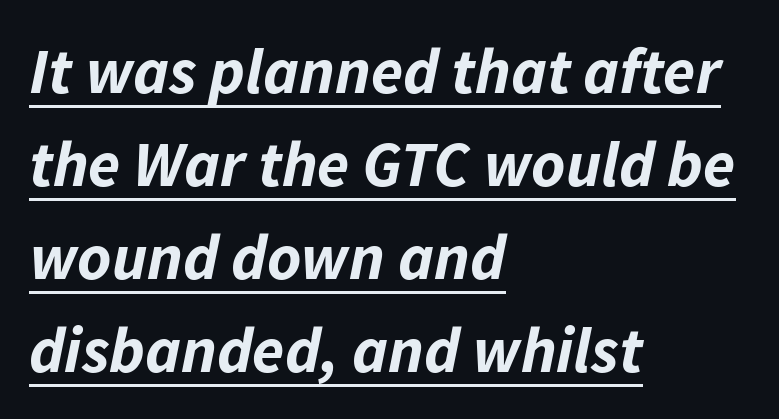
The image shows 65 px bold type, italic (leaning right); set left-aligned, normal line spacing (1.43x), normal letter spacing, underlined; low stroke contrast and a medium x-height.
